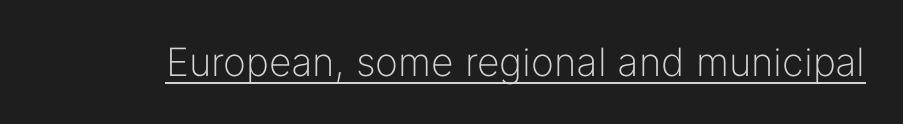
The image shows 39 px light sans-serif type, upright; set normal letter spacing, underlined; low stroke contrast and a medium x-height.
